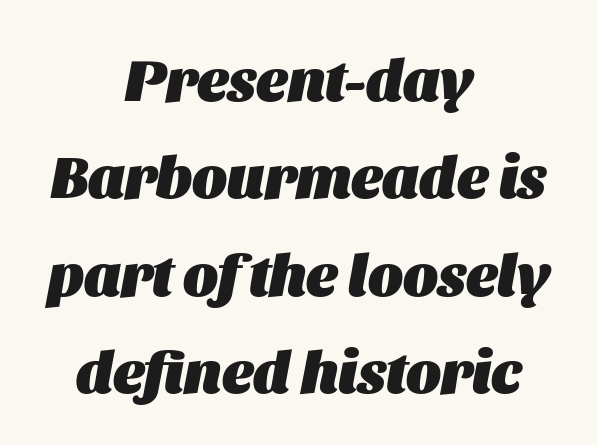
The horizontal fit of the characters is conventional and even. Horizontal bands of white between lines are of average thickness. The characters look thick and weighty, a clear bold. Do the characters align in a grid? No, the font is proportional. The zone under the glyphs is completely vacant.
